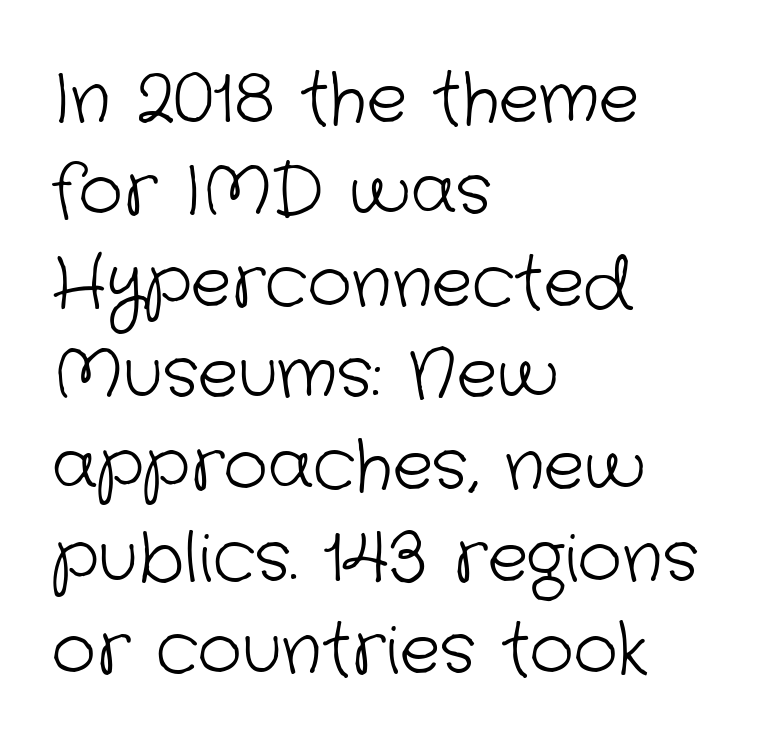
{"serif": "no", "bold": "no", "weight": "light", "width": "normal", "stroke_contrast": "low", "x_height": "medium", "monospaced": "no", "underline": "no", "align": "left", "line_spacing": "normal", "line_spacing_ratio": 1.35, "letter_spacing": "normal", "letter_spacing_em": 0.0, "glyph_px": 68}
